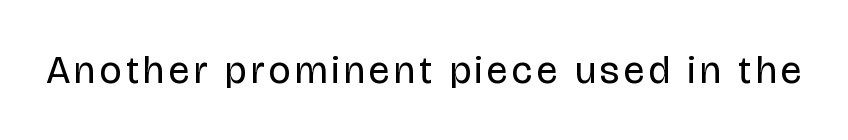
The glyphs are unaccompanied by any horizontal stroke below them. The font family rendered here belongs to the sans-serif group. This sample has the flowing, uneven cadence of proportional lettering. These glyphs show unthickened strokes, regular width or finer. The axis of the letterforms is exactly vertical.
